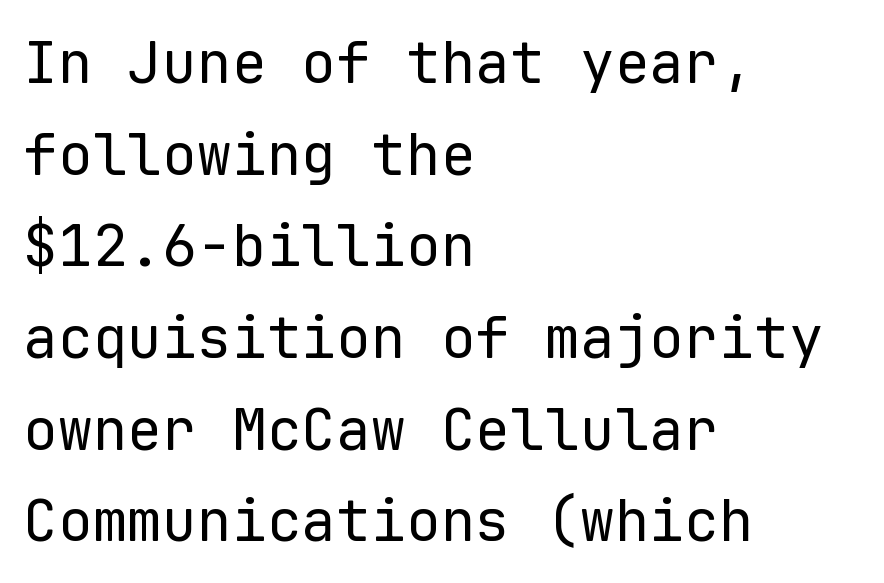
Descender tails drop into unmarked territory. I'd call this a sans setting — the letters go barefoot. Observe the ordinary spacing: letters are neighbours, not strangers. These lines are rendered in a fixed-pitch font. Is this a heavy cut? Hardly; it is regular or lighter.
